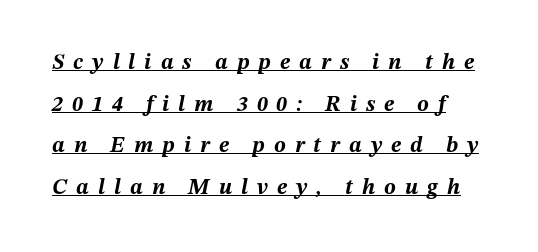
The lettering tilts uniformly, giving the passage an italic look. Bold? Absolutely — the strokes are thick and heavy. The passage shown has open, widely tracked lettering throughout. Each line of the rendering has a horizontal stroke beneath the glyphs.
